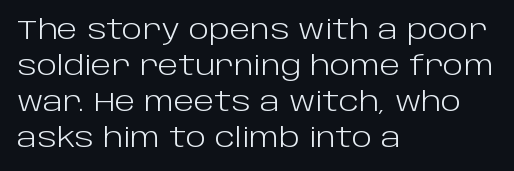
A clean baseline with only descenders dipping below it. The letters stand upright; this is a roman face. The letterforms sit shoulder to shoulder at normal distance. The compositor pushed each line to the left boundary.
